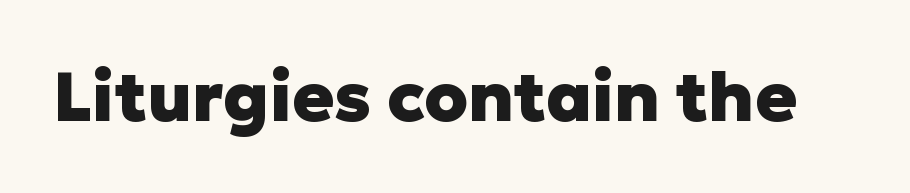
The image shows 69 px heavy sans-serif type, upright; set normal letter spacing, not underlined; low stroke contrast and a medium x-height.
